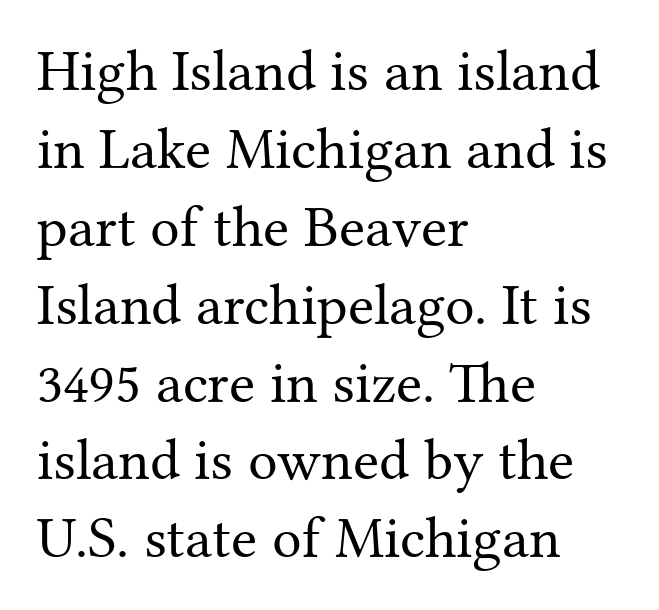
The image shows 59 px regular-weight serif type, upright; set left-aligned, normal line spacing (1.32x), normal letter spacing, not underlined; medium stroke contrast and a medium x-height.
